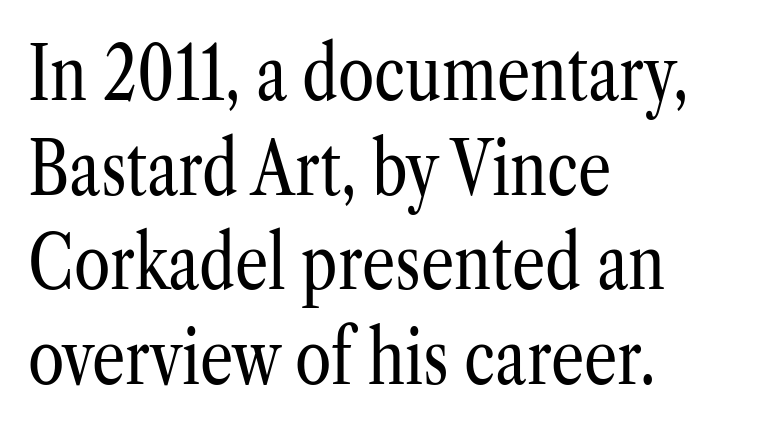
Q: Is the text bold? A: No.
Q: Is the text italic (slanted)? A: No, it is upright.
Q: Is the typeface a serif or a sans-serif typeface? A: Serif.
Q: Is the text underlined? A: No.
Q: How is the paragraph aligned? A: Left-aligned.
Q: Is the spacing between letters normal or unusually wide? A: Normal.
Q: Is the spacing between lines tight, normal or loose? A: Normal.
Q: Width (condensed, normal, or wide)? A: Condensed.
Q: Stroke contrast? A: Low.
Q: x-height? A: Medium.
Q: Monospaced? A: No.
